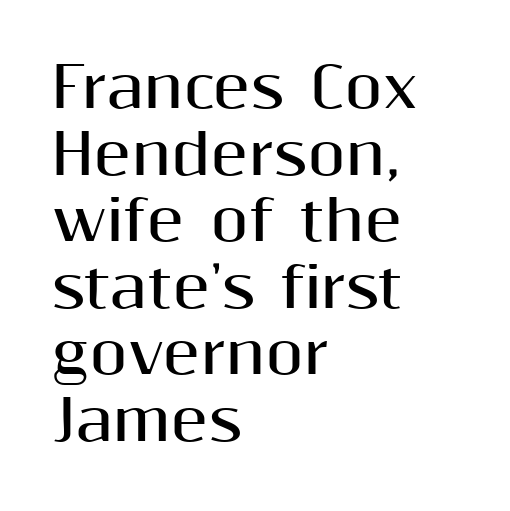
The letterforms sit shoulder to shoulder at normal distance. Honestly, there is no underline to notice here at all. Ascenders rise straight up at ninety degrees. This is sans-serif lettering, the kind often seen on screens and signage.
